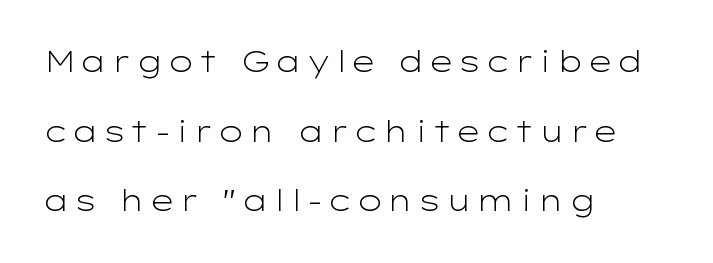
{"serif": "no", "italic": "no", "bold": "no", "weight": "light", "width": "wide", "stroke_contrast": "low", "x_height": "medium", "monospaced": "no", "underline": "no", "align": "left", "line_spacing": "loose", "line_spacing_ratio": 2.4, "glyph_px": 29}
